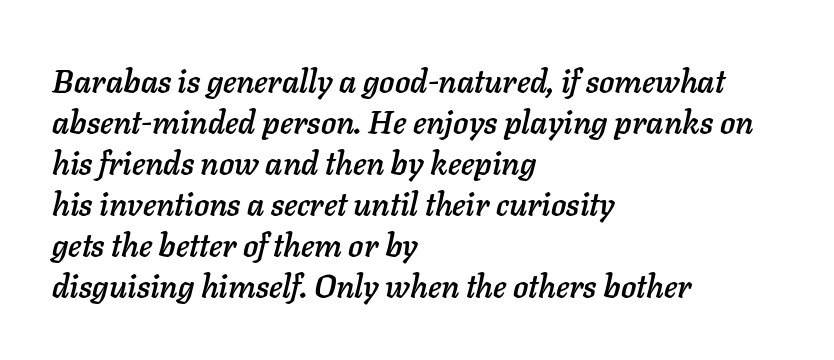
{"italic": "yes", "lean": "right", "slant_degrees": 11, "width": "normal", "stroke_contrast": "low", "x_height": "medium", "monospaced": "no", "underline": "no", "align": "left", "line_spacing": "normal", "line_spacing_ratio": 1.28, "letter_spacing": "normal", "letter_spacing_em": 0.0, "glyph_px": 32}
